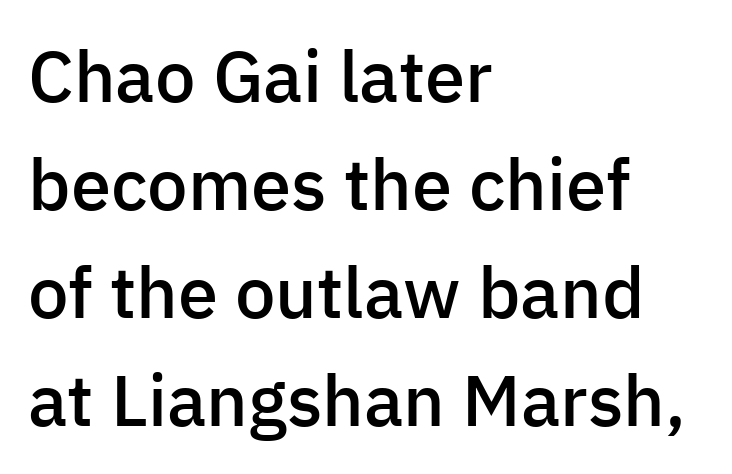
{"serif": "no", "italic": "no", "bold": "semi", "weight": "semibold", "width": "normal", "stroke_contrast": "low", "x_height": "medium", "monospaced": "no", "underline": "no", "align": "left", "line_spacing": "normal", "line_spacing_ratio": 1.5, "letter_spacing": "normal", "letter_spacing_em": 0.0, "glyph_px": 72}
